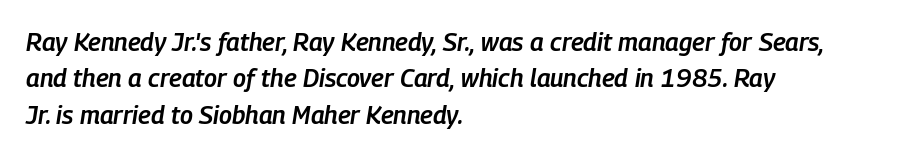
This sample uses plain, unmodified letter spacing. Letters rest on an invisible, unmarked baseline. Notice how descenders clear the ascenders below comfortably — that's standard leading. Horizontally, the lines are justified to the leading edge only. Emphasis-style slanted type is in use.
